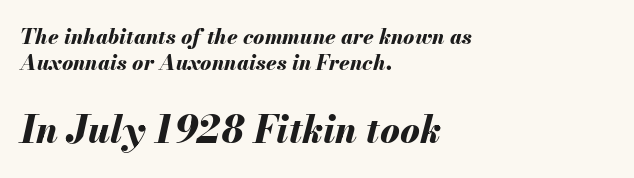
The space directly below the letters is spotless. Compared with typical body copy, the letter spacing here is the same. Slanted lettering throughout. The rendering enlarges the type as you move from the upper chunk to the lower.
